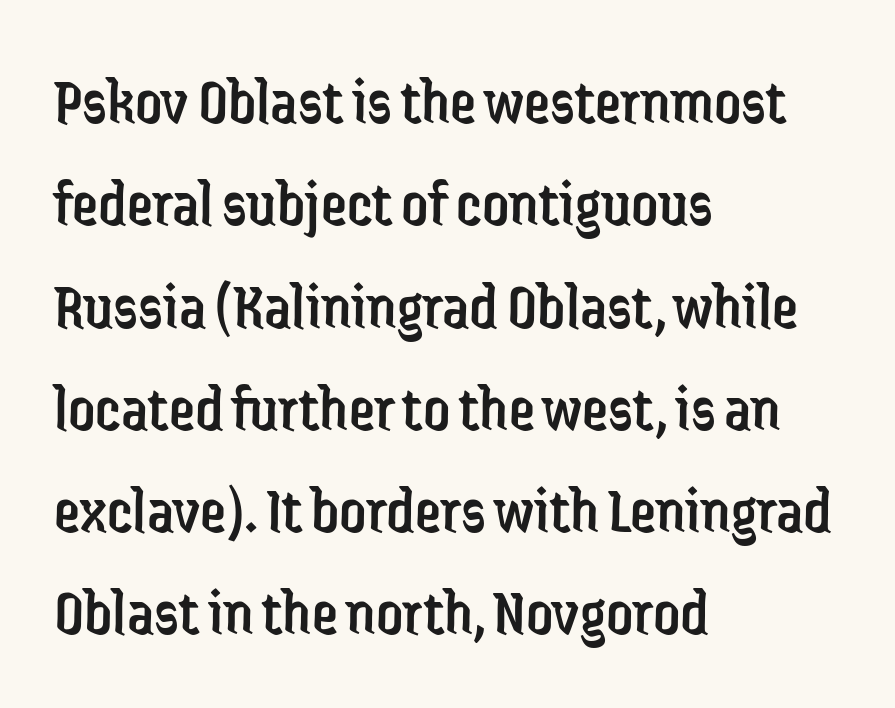
Q: Is the text bold? A: No.
Q: Is the text italic (slanted)? A: No, it is upright.
Q: Is the typeface a serif or a sans-serif typeface? A: Sans-serif.
Q: Is the text underlined? A: No.
Q: How is the paragraph aligned? A: Left-aligned.
Q: Is the spacing between letters normal or unusually wide? A: Normal.
Q: Is the spacing between lines tight, normal or loose? A: Normal.
Q: Width (condensed, normal, or wide)? A: Condensed.
Q: Stroke contrast? A: Low.
Q: x-height? A: Medium.
Q: Monospaced? A: No.
